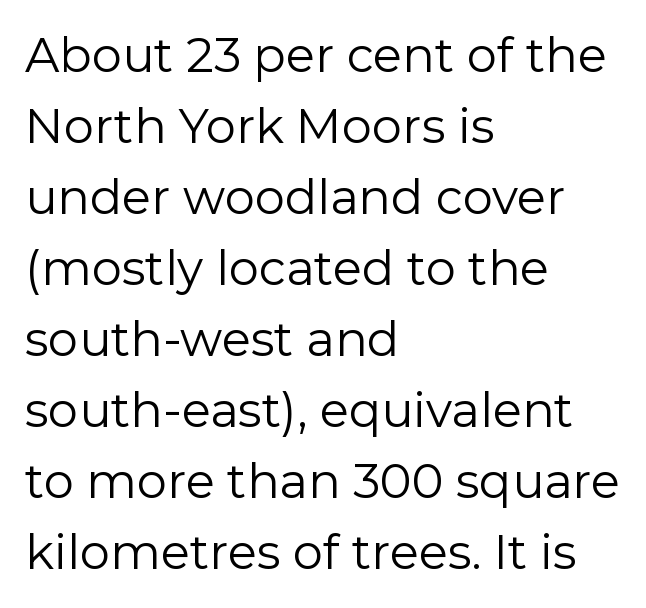
The characters are drawn with everyday or finer stroke widths. Horizontal bands of white between lines are of average thickness. The lettering stays uniformly vertical, giving the passage a roman look. A typesetter would call this proportional, since set widths differ per character. Check under the words: just untouched page.
